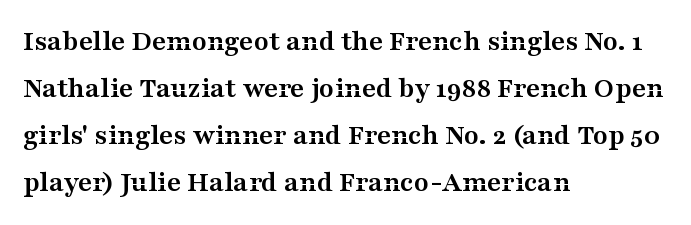
The image shows 30 px semibold, wide serif type, upright; set left-aligned, normal line spacing (1.57x), normal letter spacing, not underlined; medium stroke contrast and a medium x-height.
